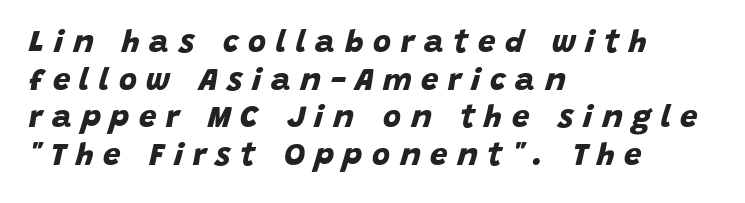
The image shows 31 px bold sans-serif type; set left-aligned, line spacing 1.21x, unusually wide letter spacing (+0.31 em), not underlined; low stroke contrast and a large x-height.
